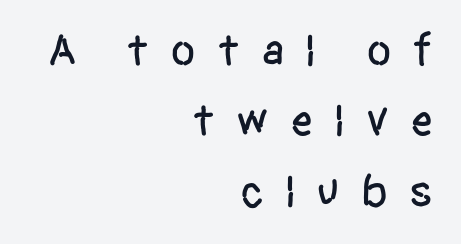
A typesetter would call this proportional, since set widths differ per character. Clear beneath every line of the passage. The setting favours the right margin, as signatures and pull-quotes sometimes do. Summary of vertical rhythm: regular, with standard interline spacing.
